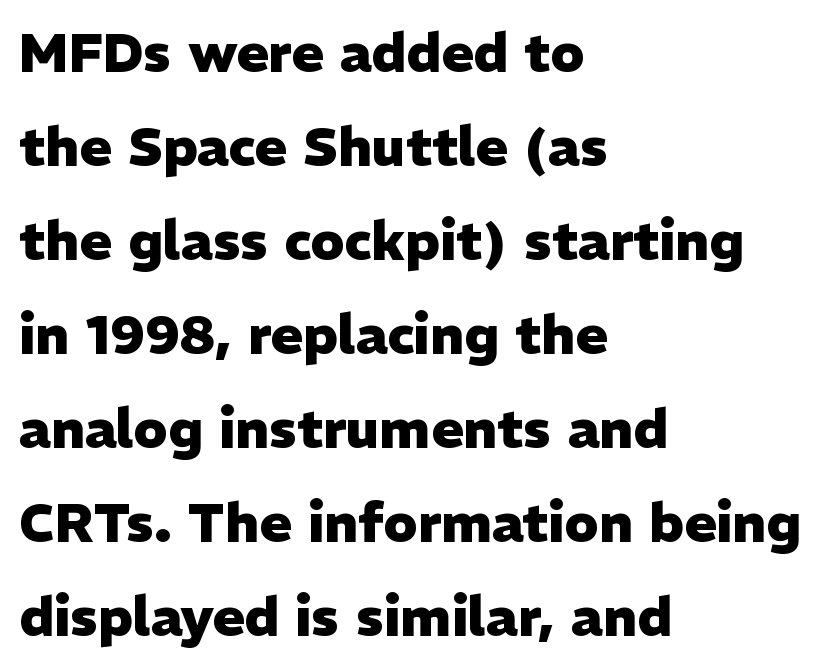
Underline: absent. Tracking here is standard; glyphs follow each other at the usual distance. Do the characters align in a grid? No, the font is proportional. A typesetter would label this face a sans. Horizontal alignment here is leftward, the default for most running prose.
